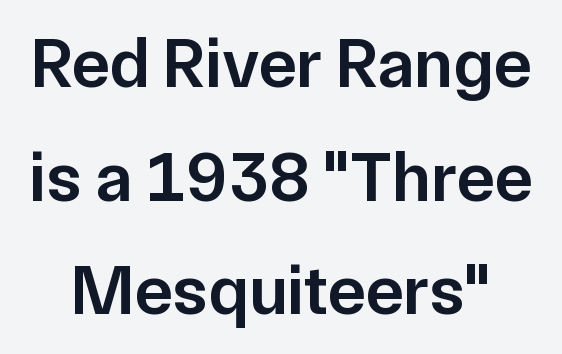
Q: Is the text bold? A: Semi-bold.
Q: Is the text italic (slanted)? A: No, it is upright.
Q: Is the typeface a serif or a sans-serif typeface? A: Sans-serif.
Q: Is the text underlined? A: No.
Q: Is the spacing between letters normal or unusually wide? A: Normal.
Q: Is the spacing between lines tight, normal or loose? A: Normal.
Q: Width (condensed, normal, or wide)? A: Normal.
Q: Stroke contrast? A: Low.
Q: x-height? A: Medium.
Q: Monospaced? A: No.
